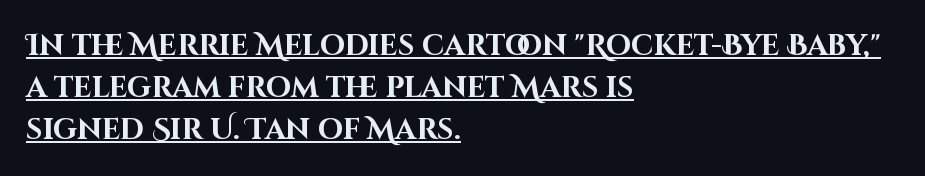
Compared with typical paragraphs, the rows here are spaced about the same. Do the characters align in a grid? No, the font is proportional. If you drew a line through each stem, it would be perfectly vertical. The ragged edge is on the right, which tells us the setting is flush left. Honestly, the letter spacing is just normal — you wouldn't notice it.
